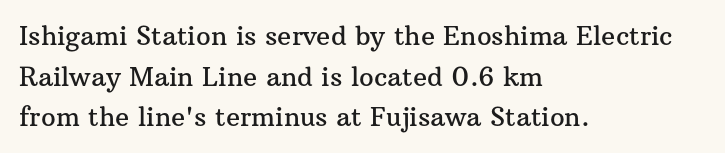
This rendering features lettering with no underline. How are the letters spaced? Ordinarily, with no added tracking. The setting favours the left margin, as ordinary paragraphs usually do. Does the lettering tilt? It doesn't — this is upright. Summary of vertical rhythm: regular, with standard interline spacing.
